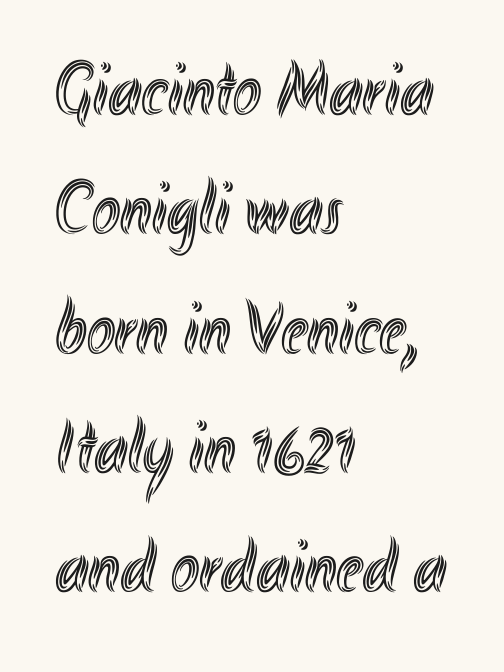
A bare baseline throughout the passage. Visually the block forms a straight wall on the left and a jagged coastline on the right. Is there much room between lines? A standard amount, neither cramped nor airy. Characters follow at the spacing the type designer built in. These lines are rendered in a variable-pitch font.
